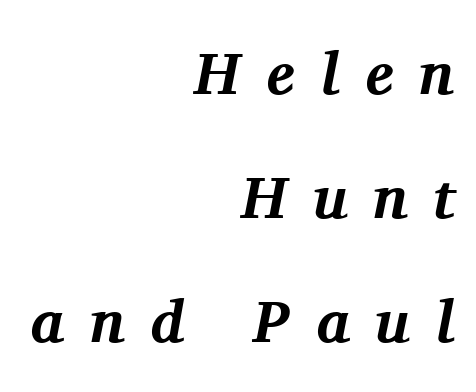
The image shows 60 px bold serif type, italic (leaning right); set right-aligned, loose line spacing (2.07x), unusually wide letter spacing (+0.43 em), not underlined; medium stroke contrast and a medium x-height.
